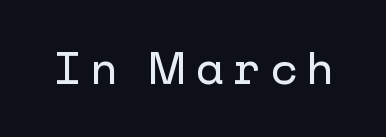
{"serif": "no", "italic": "no", "width": "normal", "stroke_contrast": "low", "x_height": "medium", "underline": "no", "letter_spacing": "wide", "letter_spacing_em": 0.22, "glyph_px": 44}
